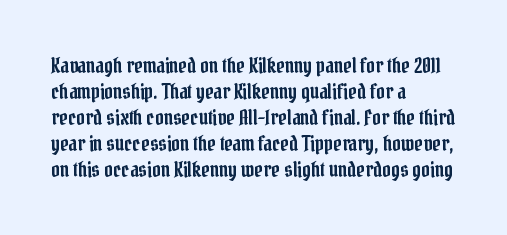
The typesetter chose a ragged-right arrangement here. The type sits square on the baseline with zero lean. There is no visible air inserted between adjacent glyphs. Has an underline been added? It has not.
